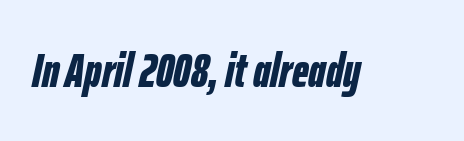
Q: Is the text bold? A: Yes.
Q: Is the text italic (slanted)? A: Yes, it leans right by about 12 degrees.
Q: Is the text underlined? A: No.
Q: Is the spacing between letters normal or unusually wide? A: Normal.
Q: Width (condensed, normal, or wide)? A: Condensed.
Q: Stroke contrast? A: Low.
Q: x-height? A: Medium.
Q: Monospaced? A: No.
